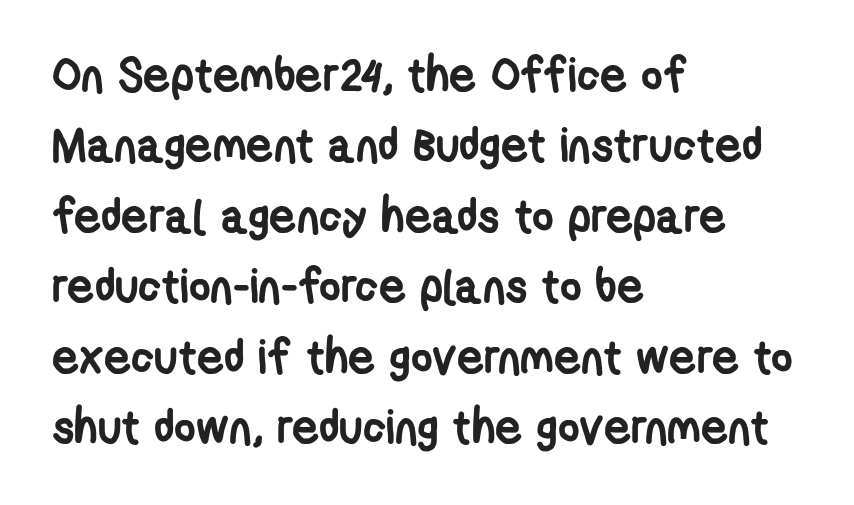
The image shows 47 px semibold, condensed sans-serif type; set left-aligned, normal line spacing (1.5x), normal letter spacing, not underlined; low stroke contrast and a medium x-height.
